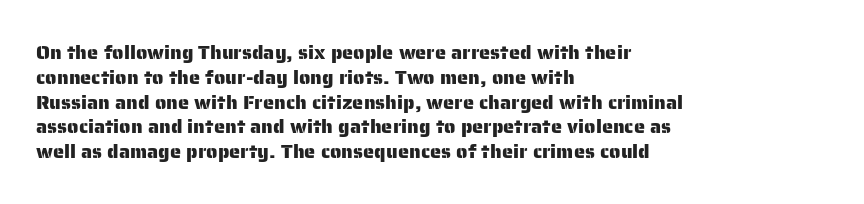
Q: Is the text italic (slanted)? A: No, it is upright.
Q: Is the text underlined? A: No.
Q: How is the paragraph aligned? A: Left-aligned.
Q: Is the spacing between letters normal or unusually wide? A: Normal.
